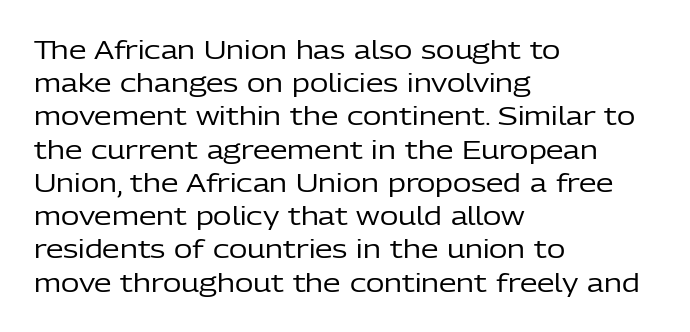
The image shows 25 px text type, upright; set left-aligned, normal line spacing (1.33x), normal letter spacing, not underlined.
